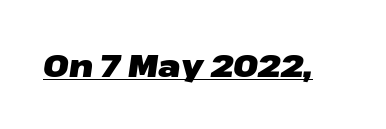
{"italic": "yes", "lean": "right", "slant_degrees": 8, "bold": "yes", "weight": "heavy", "width": "wide", "stroke_contrast": "low", "x_height": "medium", "monospaced": "no", "underline": "yes", "letter_spacing": "normal", "letter_spacing_em": 0.0, "glyph_px": 31}
